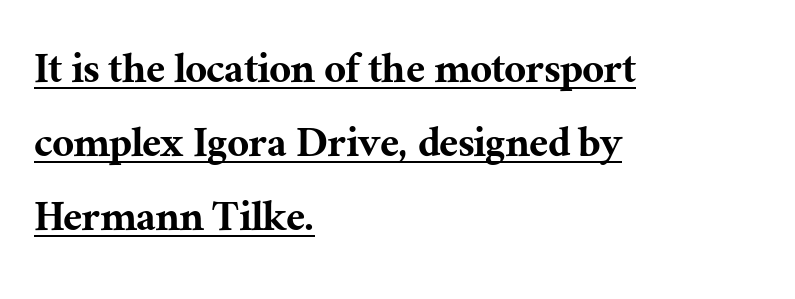
{"serif": "yes", "italic": "no", "width": "normal", "stroke_contrast": "medium", "x_height": "medium", "monospaced": "no", "underline": "yes", "align": "left", "line_spacing": "normal", "line_spacing_ratio": 1.54, "letter_spacing": "normal", "letter_spacing_em": 0.0, "glyph_px": 48}
